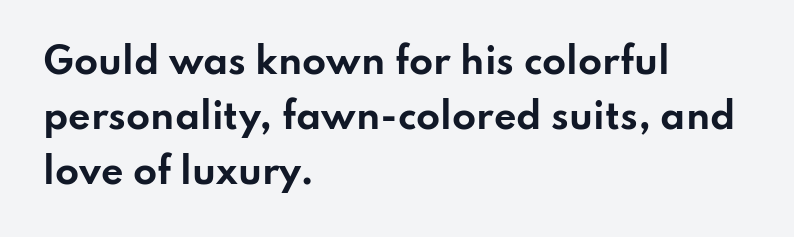
{"serif": "no", "italic": "no", "bold": "yes", "weight": "bold", "width": "wide", "stroke_contrast": "low", "x_height": "small", "monospaced": "no", "underline": "no", "align": "left", "line_spacing": "normal", "line_spacing_ratio": 1.57, "letter_spacing": "normal", "letter_spacing_em": 0.0, "glyph_px": 35}
